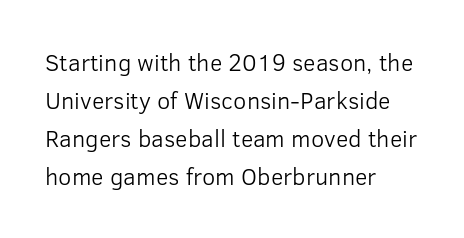
Q: Is the text bold? A: No.
Q: Is the text italic (slanted)? A: No, it is upright.
Q: Is the text underlined? A: No.
Q: How is the paragraph aligned? A: Left-aligned.
Q: Is the spacing between letters normal or unusually wide? A: Normal.
Q: Is the spacing between lines tight, normal or loose? A: Normal.
